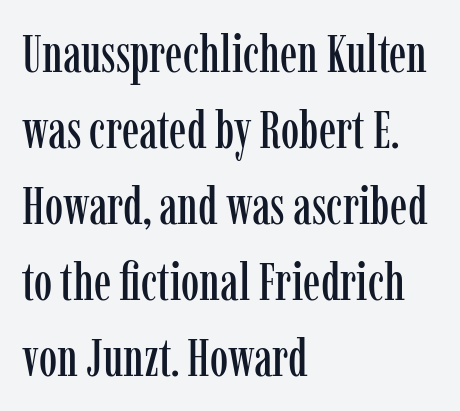
Q: Is the text italic (slanted)? A: No, it is upright.
Q: Is the typeface a serif or a sans-serif typeface? A: Serif.
Q: Is the text underlined? A: No.
Q: How is the paragraph aligned? A: Left-aligned.
Q: Is the spacing between letters normal or unusually wide? A: Normal.
Q: Is the spacing between lines tight, normal or loose? A: Normal.
Q: Width (condensed, normal, or wide)? A: Condensed.
Q: Stroke contrast? A: Low.
Q: x-height? A: Medium.
Q: Monospaced? A: No.
